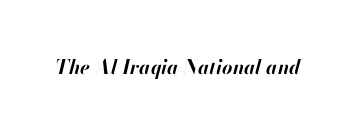
Q: Is the text bold? A: Yes.
Q: Is the text italic (slanted)? A: Yes, it leans right by about 13 degrees.
Q: Is the text underlined? A: No.
Q: Is the spacing between letters normal or unusually wide? A: Normal.
